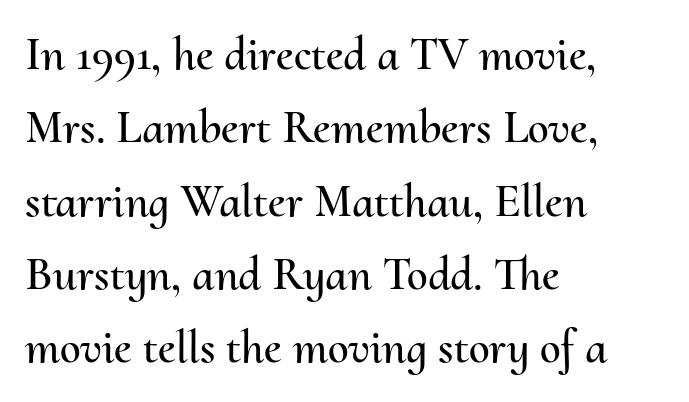
Q: Is the text italic (slanted)? A: No, it is upright.
Q: Is the text underlined? A: No.
Q: How is the paragraph aligned? A: Left-aligned.
Q: Is the spacing between letters normal or unusually wide? A: Normal.
Q: Is the spacing between lines tight, normal or loose? A: Normal.
Q: Width (condensed, normal, or wide)? A: Normal.
Q: Stroke contrast? A: Medium.
Q: x-height? A: Small.
Q: Monospaced? A: No.
